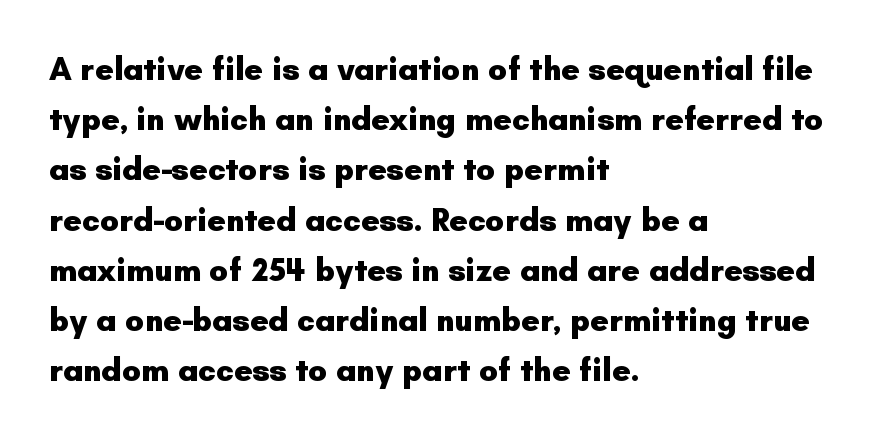
Ordinary non-slanted type is in use. Nobody touched the tracking dial on this one. These lines carry a lot of weight — the face is fully bold. Letterform terminals end flat and unadorned throughout the passage. Visually the block forms a straight wall on the left and a jagged coastline on the right.
